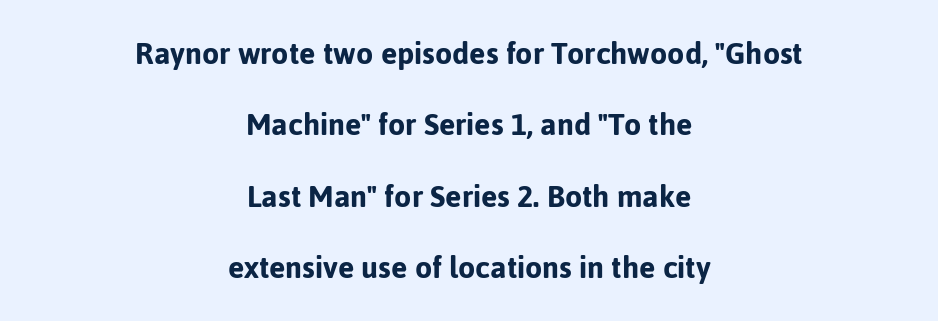
These lines keep a tight, regular rhythm from letter to letter. The zone under the glyphs is completely vacant. Typeset on center — no edge is straight. The lettering stays uniformly vertical, giving the passage a roman look. In terms of leading, this rendering errs on the spacious side.
